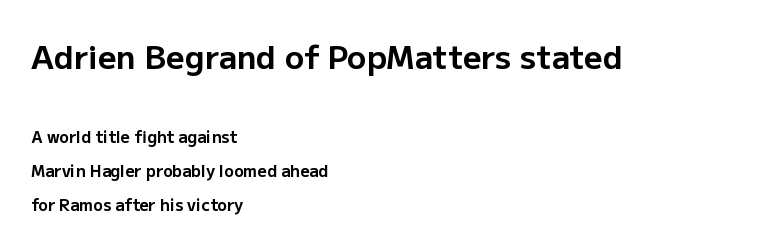
{"serif": "no", "italic": "no", "bold": "yes", "weight": "bold", "width": "normal", "stroke_contrast": "low", "x_height": "medium", "monospaced": "no", "underline": "no", "align": "left", "line_spacing": "loose", "line_spacing_ratio": 2.12, "letter_spacing": "normal", "letter_spacing_em": 0.0, "larger_block": "first", "size_ratio": 2.0, "glyph_px": 32}
